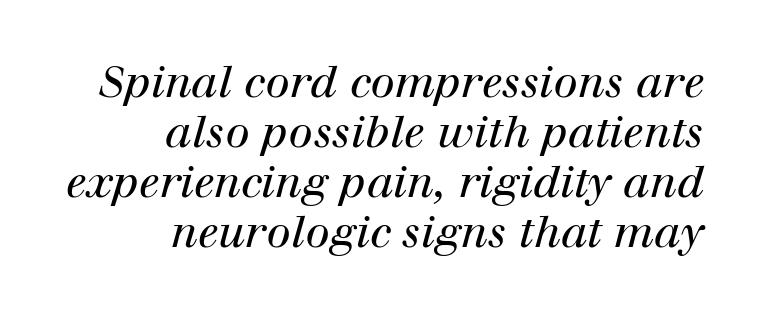
Q: Is the text bold? A: No.
Q: Is the text italic (slanted)? A: Yes, it leans right by about 12 degrees.
Q: Is the typeface a serif or a sans-serif typeface? A: Serif.
Q: Is the text underlined? A: No.
Q: How is the paragraph aligned? A: Right-aligned.
Q: Is the spacing between letters normal or unusually wide? A: Normal.
Q: Is the spacing between lines tight, normal or loose? A: Tight.
Q: Width (condensed, normal, or wide)? A: Normal.
Q: Stroke contrast? A: High.
Q: x-height? A: Medium.
Q: Monospaced? A: No.
